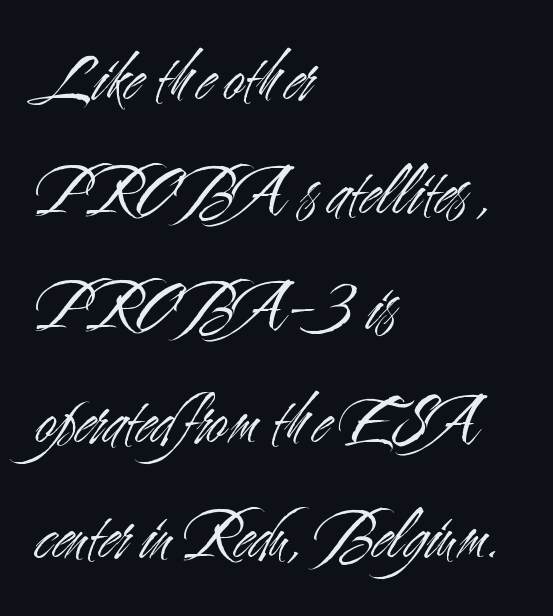
Q: Is the text bold? A: No.
Q: Is the text italic (slanted)? A: Yes.
Q: Is the typeface a serif or a sans-serif typeface? A: Sans-serif.
Q: Is the text underlined? A: No.
Q: How is the paragraph aligned? A: Left-aligned.
Q: Is the spacing between letters normal or unusually wide? A: Normal.
Q: Is the spacing between lines tight, normal or loose? A: Normal.
Q: Width (condensed, normal, or wide)? A: Condensed.
Q: Stroke contrast? A: Medium.
Q: x-height? A: Small.
Q: Monospaced? A: No.
